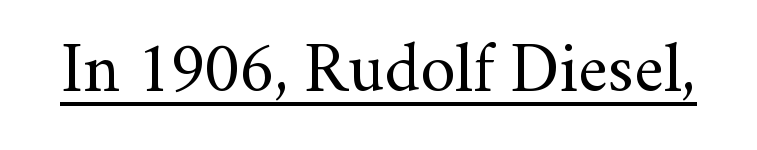
{"serif": "yes", "italic": "no", "bold": "no", "weight": "regular", "width": "normal", "stroke_contrast": "medium", "x_height": "small", "monospaced": "no", "underline": "yes", "letter_spacing": "normal", "letter_spacing_em": 0.0, "glyph_px": 70}
